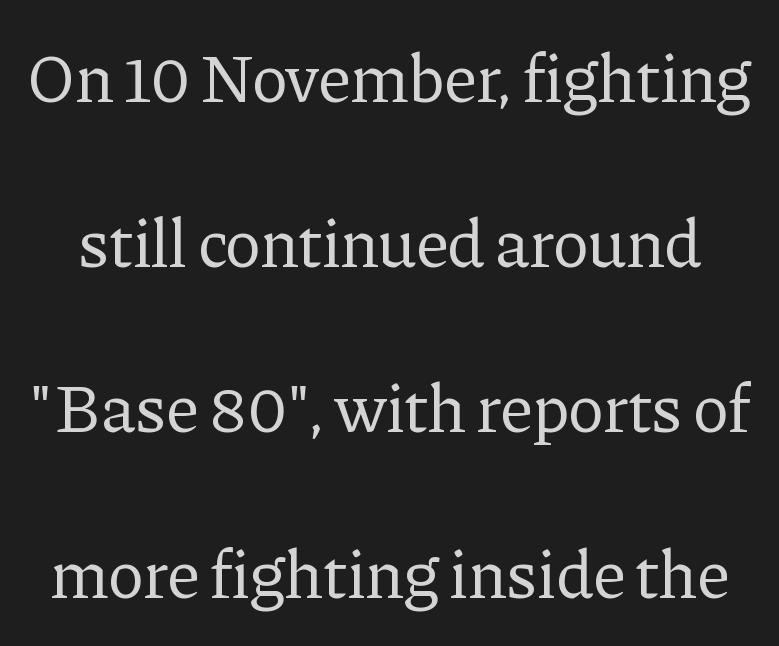
The image shows 68 px regular-weight serif type, upright; set loose line spacing (2.43x), normal letter spacing, not underlined; low stroke contrast and a medium x-height.
